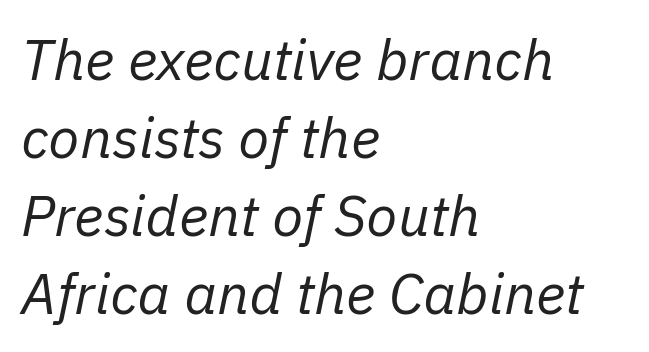
Alignment: flush left. Standard letterfit; no display-style spreading of the glyphs. The strokes are not fattened; the text isn't bold. If you drew a line through each stem, it would be angled.
